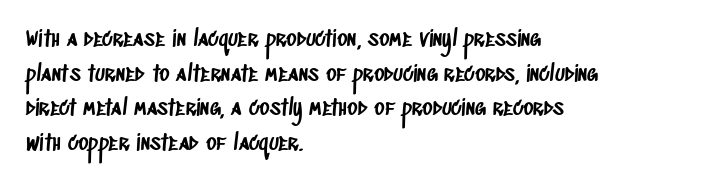
{"underline": "no", "align": "left", "line_spacing": "normal", "line_spacing_ratio": 1.57, "letter_spacing": "normal", "letter_spacing_em": 0.0, "glyph_px": 22}
